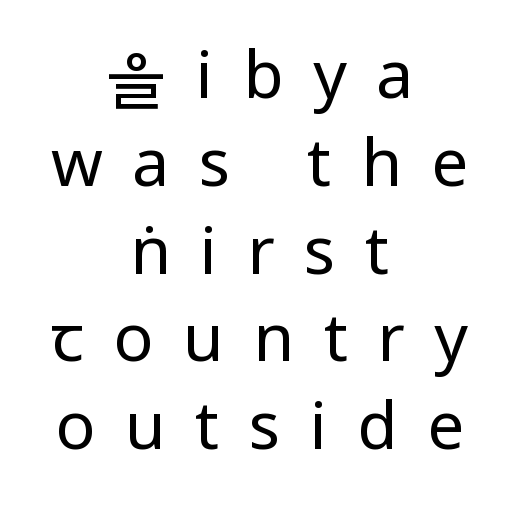
The cut favours lightness, reaching ordinary text weight at its darkest. The rows are spaced the way most documents space them. Nothing sits at the stroke ends, so this counts as sans-serif. The typesetter chose a symmetrical, centered arrangement here.
